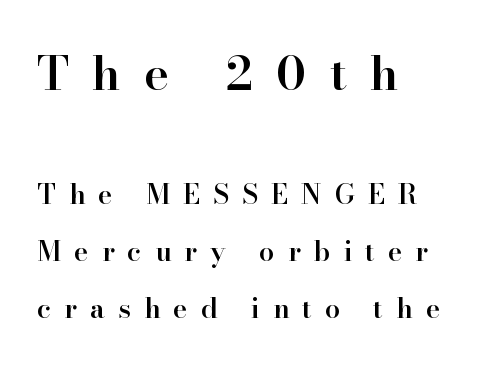
The image shows 47 px semibold serif type, upright; set left-aligned, loose line spacing (2.1x), unusually wide letter spacing (+0.49 em), not underlined; the first (top) block is 1.74x larger; high stroke contrast and a small x-height.
